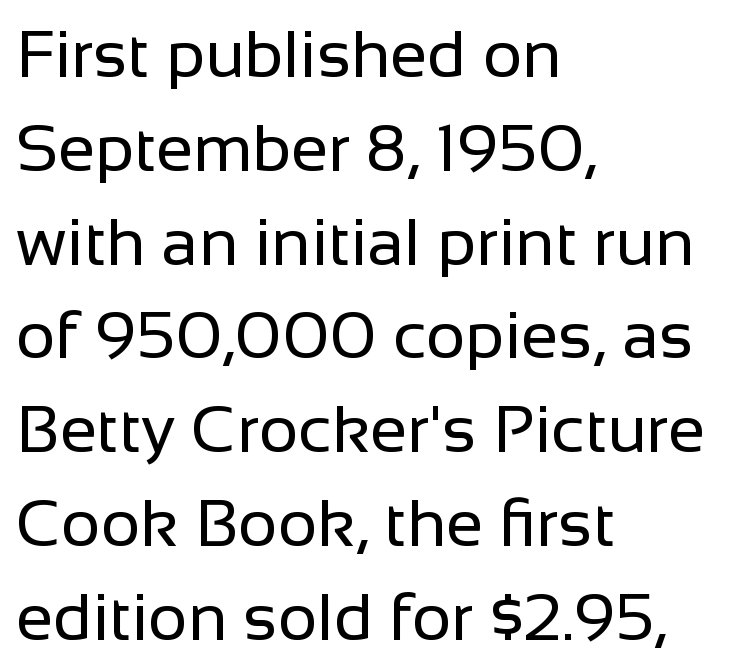
Each new line begins a customary step beneath the previous one. Is the letter spacing exaggerated? No — it looks like the ordinary default. Each row of text sits above clean, open space. A classic flush-left, rag-right setting is used for this passage. Vertical stems look standard width or narrower in stroke.
